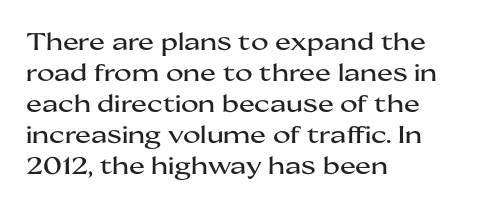
The rag falls on the right side of this text block. How would I describe the line gaps? Plain and ordinary. Ordinary non-slanted type is in use. The gaps between neighbouring characters are ordinary and unremarkable.
